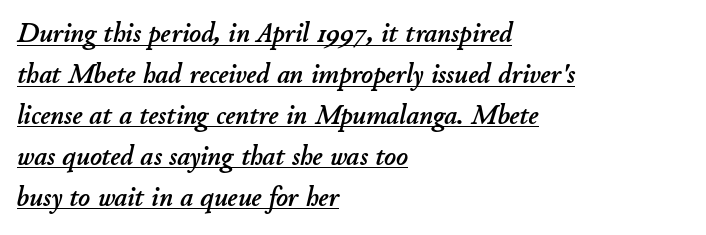
{"italic": "yes", "lean": "right", "slant_degrees": 11, "width": "normal", "stroke_contrast": "low", "x_height": "small", "monospaced": "no", "underline": "yes", "align": "left", "line_spacing": "normal", "line_spacing_ratio": 1.46, "letter_spacing": "normal", "letter_spacing_em": 0.0, "glyph_px": 28}
